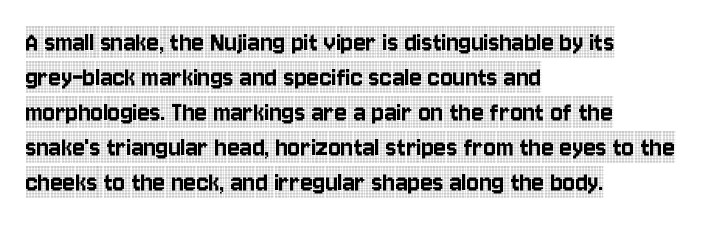
{"serif": "yes", "italic": "no", "width": "condensed", "x_height": "large", "monospaced": "no", "underline": "no", "align": "left", "line_spacing_ratio": 1.21, "letter_spacing": "normal", "letter_spacing_em": 0.0, "glyph_px": 29}
